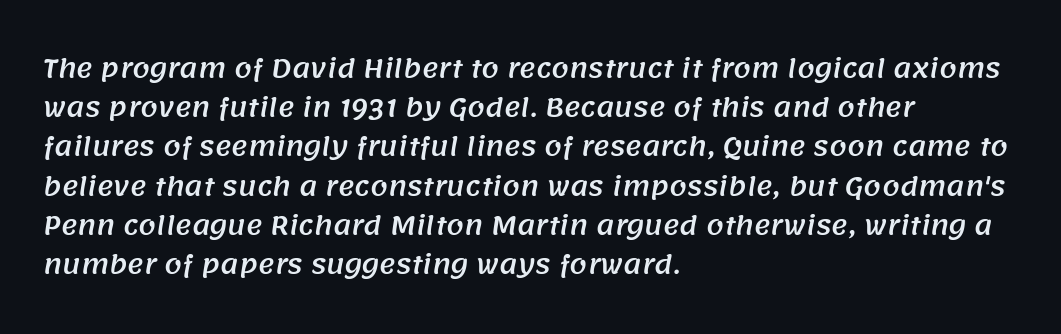
The image shows 25 px text type; set left-aligned, normal line spacing (1.57x), normal letter spacing, not underlined.
